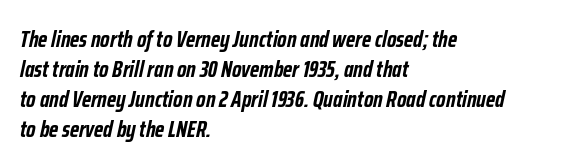
{"italic": "yes", "lean": "right", "slant_degrees": 12, "bold": "yes", "underline": "no", "align": "left", "line_spacing": "normal", "line_spacing_ratio": 1.3, "letter_spacing": "normal", "letter_spacing_em": 0.0, "glyph_px": 23}
